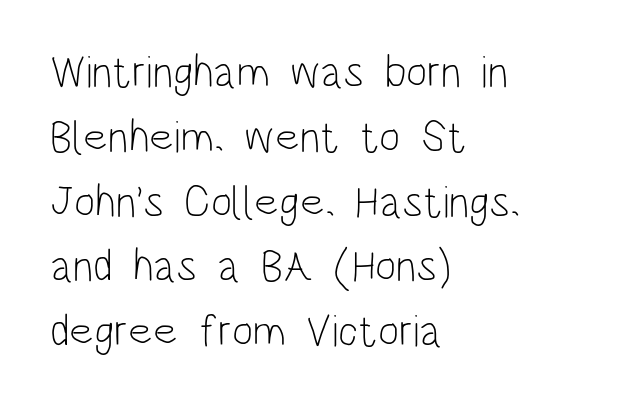
{"serif": "no", "italic": "no", "bold": "no", "weight": "light", "width": "condensed", "stroke_contrast": "low", "x_height": "large", "monospaced": "no", "underline": "no", "align": "left", "line_spacing": "normal", "line_spacing_ratio": 1.44, "letter_spacing": "normal", "letter_spacing_em": 0.0, "glyph_px": 45}
